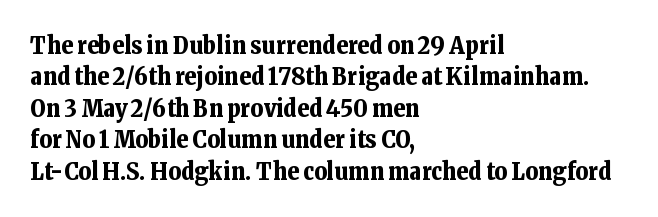
{"italic": "no", "bold": "yes", "underline": "no", "align": "left", "line_spacing": "normal", "line_spacing_ratio": 1.31, "letter_spacing": "normal", "letter_spacing_em": 0.0, "glyph_px": 24}
